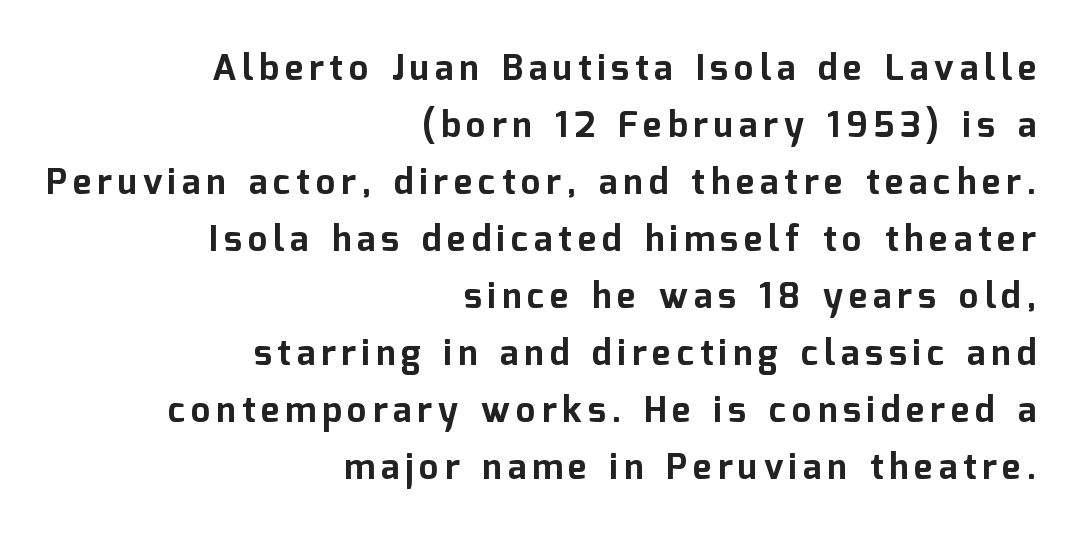
Q: Is the text bold? A: Yes.
Q: Is the text italic (slanted)? A: No, it is upright.
Q: Is the typeface a serif or a sans-serif typeface? A: Sans-serif.
Q: Is the text underlined? A: No.
Q: How is the paragraph aligned? A: Right-aligned.
Q: Is the spacing between lines tight, normal or loose? A: Normal.
Q: Width (condensed, normal, or wide)? A: Normal.
Q: Stroke contrast? A: Low.
Q: x-height? A: Medium.
Q: Monospaced? A: No.
